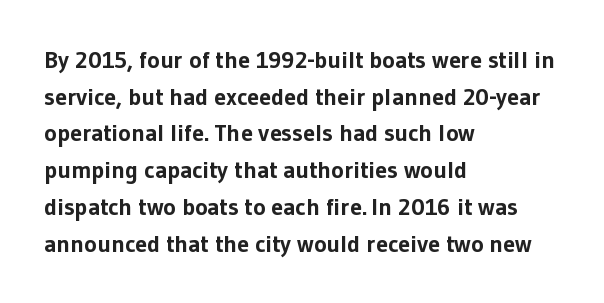
The image shows 24 px bold type, upright; set left-aligned, normal line spacing (1.53x), normal letter spacing, not underlined.
